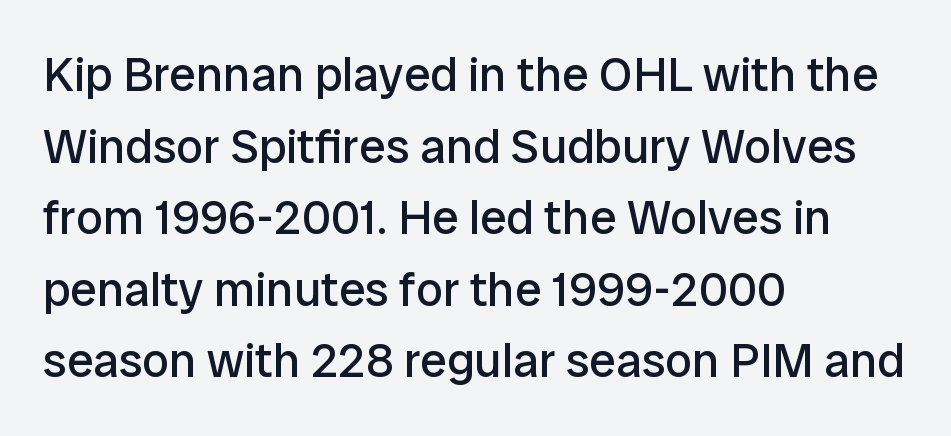
{"serif": "no", "italic": "no", "bold": "no", "weight": "regular", "width": "normal", "stroke_contrast": "low", "x_height": "medium", "monospaced": "no", "underline": "no", "align": "left", "line_spacing": "normal", "line_spacing_ratio": 1.49, "letter_spacing": "normal", "letter_spacing_em": 0.0, "glyph_px": 48}
